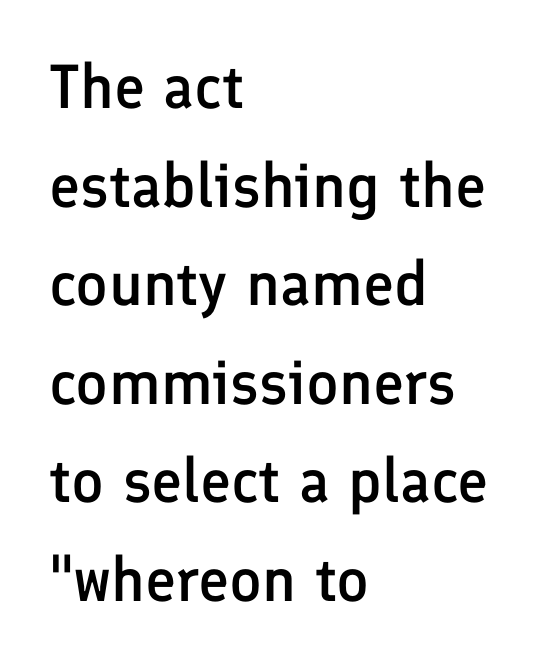
Q: Is the text bold? A: Semi-bold.
Q: Is the text italic (slanted)? A: No, it is upright.
Q: Is the typeface a serif or a sans-serif typeface? A: Sans-serif.
Q: Is the text underlined? A: No.
Q: How is the paragraph aligned? A: Left-aligned.
Q: Is the spacing between letters normal or unusually wide? A: Normal.
Q: Is the spacing between lines tight, normal or loose? A: Normal.
Q: Width (condensed, normal, or wide)? A: Normal.
Q: Stroke contrast? A: Low.
Q: x-height? A: Medium.
Q: Monospaced? A: No.
